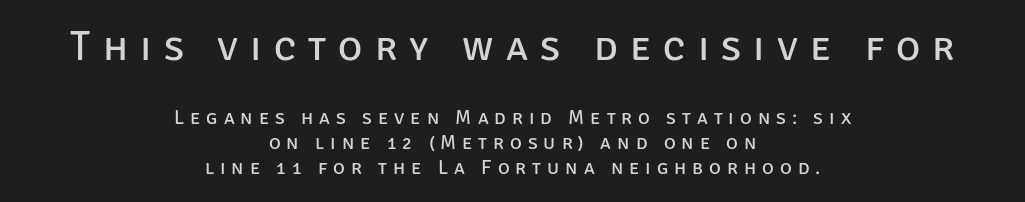
Q: Is the text bold? A: No.
Q: Is the text italic (slanted)? A: No, it is upright.
Q: Is the typeface a serif or a sans-serif typeface? A: Sans-serif.
Q: Is the text underlined? A: No.
Q: How is the paragraph aligned? A: Centered.
Q: Is the spacing between letters normal or unusually wide? A: Unusually wide.
Q: Is the spacing between lines tight, normal or loose? A: Normal.
Q: Which block of text is set in a larger size, the first (top) or the second (bottom)? A: The first (top) one.
Q: Width (condensed, normal, or wide)? A: Normal.
Q: Stroke contrast? A: Low.
Q: x-height? A: Large.
Q: Monospaced? A: No.
